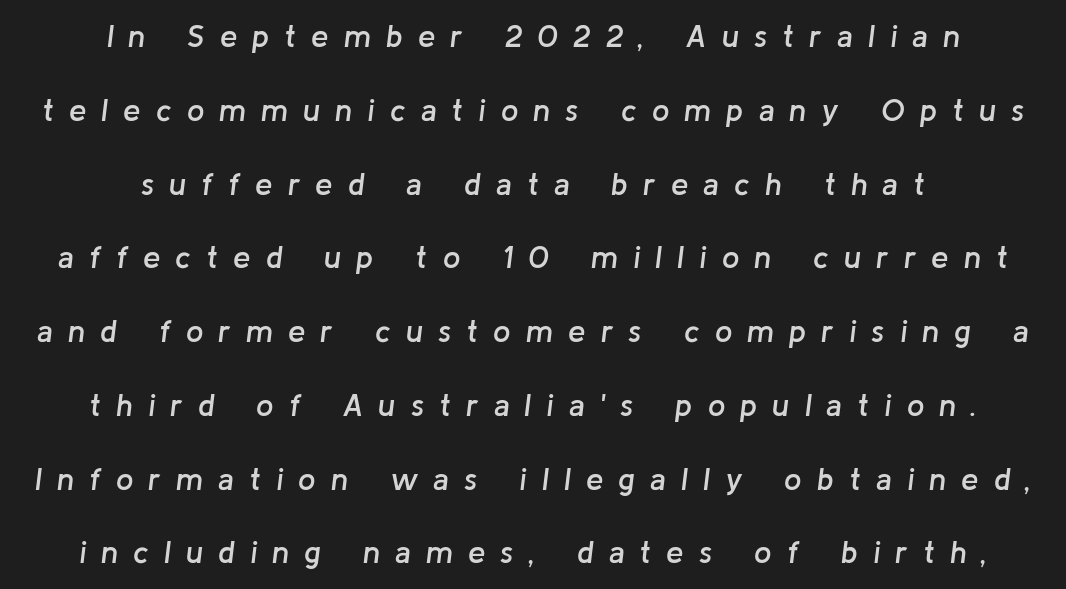
The lettering tilts uniformly, giving the passage an italic look. If you measured baseline to baseline, you'd find a long distance. Does extra space separate the letters? Yes, quite a lot of it. Horizontally, the lines are justified to the midpoint only. The passage shown is typed in a proportional face where columns would drift.
